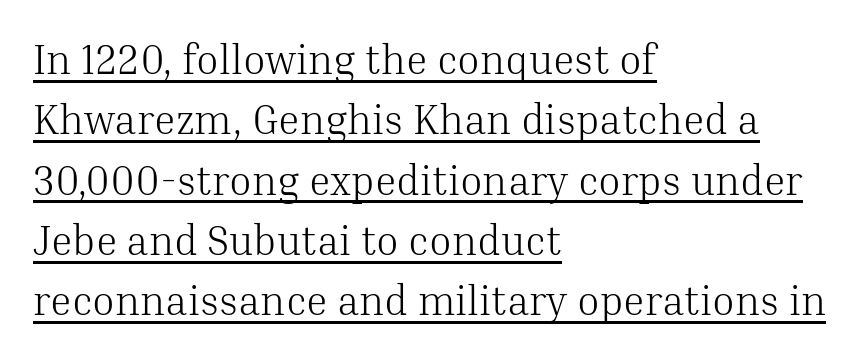
The image shows 41 px light serif type, upright; set left-aligned, normal line spacing (1.47x), normal letter spacing, underlined; medium stroke contrast and a medium x-height.
